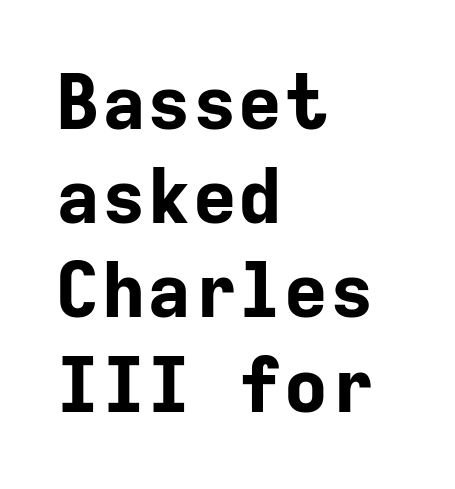
{"serif": "no", "italic": "no", "bold": "yes", "weight": "bold", "width": "normal", "stroke_contrast": "low", "x_height": "medium", "monospaced": "yes", "underline": "no", "align": "left", "line_spacing_ratio": 1.24, "letter_spacing": "normal", "letter_spacing_em": 0.0, "glyph_px": 76}
